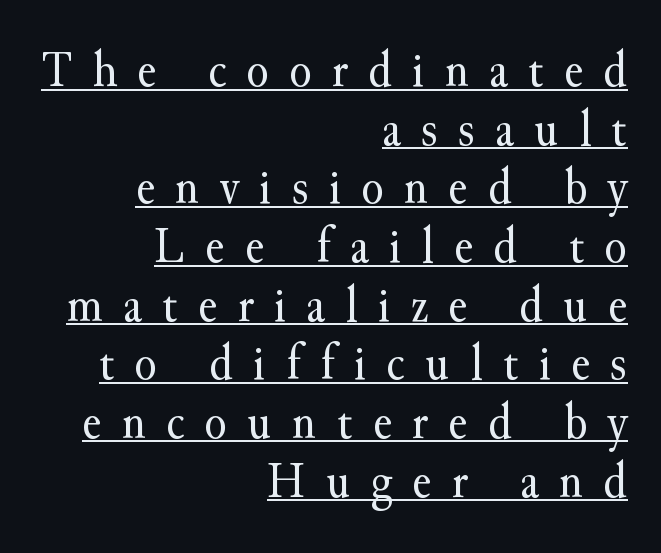
{"serif": "yes", "italic": "no", "bold": "no", "weight": "regular", "width": "normal", "stroke_contrast": "medium", "x_height": "small", "monospaced": "no", "underline": "yes", "align": "right", "line_spacing": "tight", "line_spacing_ratio": 1.15, "letter_spacing": "wide", "letter_spacing_em": 0.4, "glyph_px": 51}
